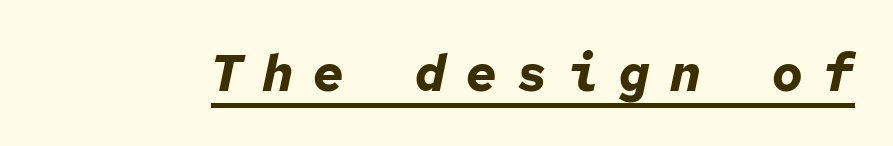
Q: Is the text bold? A: Yes.
Q: Is the text italic (slanted)? A: Yes, it leans right by about 12 degrees.
Q: Is the text underlined? A: Yes.
Q: Is the spacing between letters normal or unusually wide? A: Unusually wide.
Q: Width (condensed, normal, or wide)? A: Normal.
Q: Stroke contrast? A: Low.
Q: x-height? A: Medium.
Q: Monospaced? A: Yes.
